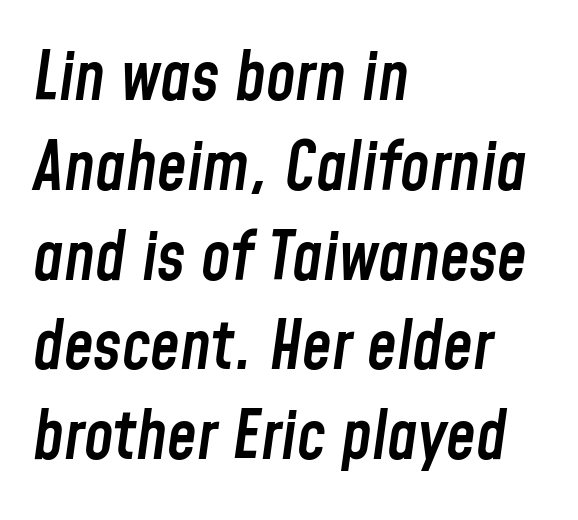
{"italic": "yes", "lean": "right", "slant_degrees": 8, "bold": "semi", "weight": "semibold", "width": "condensed", "stroke_contrast": "low", "x_height": "medium", "monospaced": "no", "underline": "no", "align": "left", "line_spacing": "normal", "line_spacing_ratio": 1.34, "letter_spacing": "normal", "letter_spacing_em": 0.0, "glyph_px": 67}
